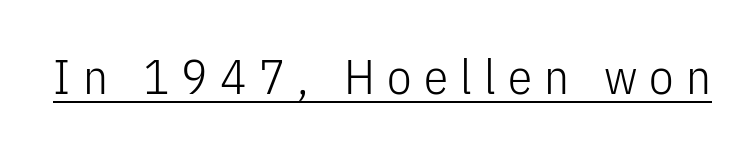
{"serif": "no", "italic": "no", "bold": "no", "weight": "light", "width": "condensed", "stroke_contrast": "low", "x_height": "medium", "monospaced": "no", "underline": "yes", "letter_spacing": "wide", "letter_spacing_em": 0.25, "glyph_px": 49}
